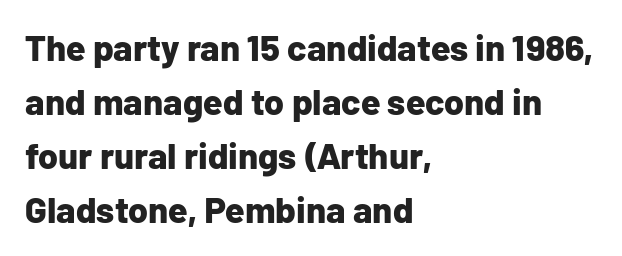
Q: Is the text bold? A: Yes.
Q: Is the text italic (slanted)? A: No, it is upright.
Q: Is the typeface a serif or a sans-serif typeface? A: Sans-serif.
Q: Is the text underlined? A: No.
Q: How is the paragraph aligned? A: Left-aligned.
Q: Is the spacing between letters normal or unusually wide? A: Normal.
Q: Is the spacing between lines tight, normal or loose? A: Normal.
Q: Width (condensed, normal, or wide)? A: Normal.
Q: Stroke contrast? A: Low.
Q: x-height? A: Medium.
Q: Monospaced? A: No.
